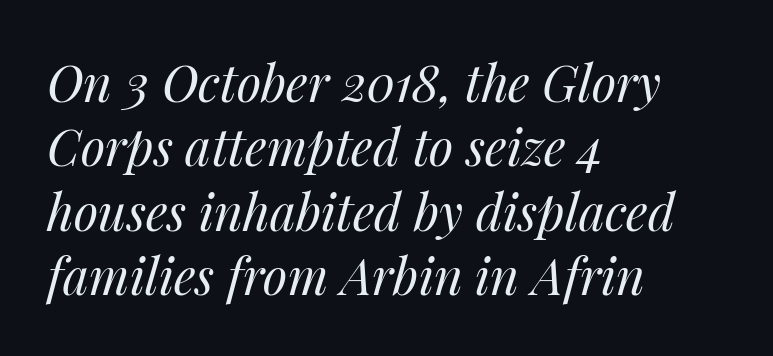
Spacing verdict: proportional, widths tailored to each character. Observe the lean: these are italic letterforms. Unmarked baselines from the first word to the last. Students, note that the glyphs here touch the page at normal intervals.
